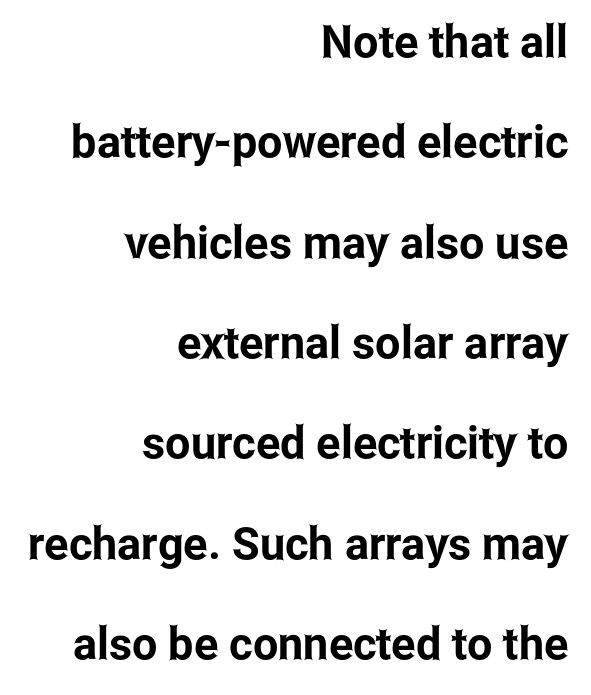
{"serif": "no", "italic": "no", "width": "condensed", "stroke_contrast": "low", "x_height": "medium", "monospaced": "no", "underline": "no", "align": "right", "line_spacing": "loose", "line_spacing_ratio": 2.23, "letter_spacing": "normal", "letter_spacing_em": 0.0, "glyph_px": 45}
